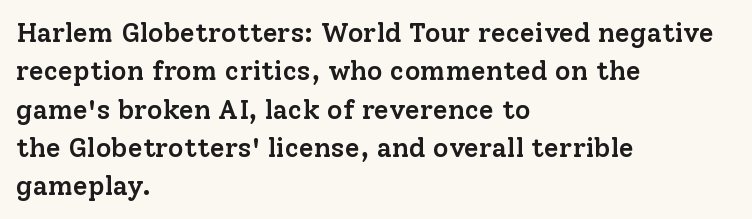
Q: Is the text bold? A: Semi-bold.
Q: Is the text italic (slanted)? A: No, it is upright.
Q: Is the text underlined? A: No.
Q: How is the paragraph aligned? A: Left-aligned.
Q: Is the spacing between letters normal or unusually wide? A: Normal.
Q: Is the spacing between lines tight, normal or loose? A: Normal.
